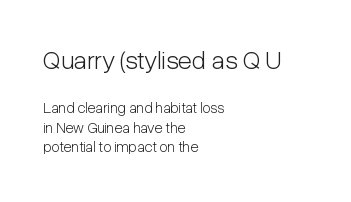
{"italic": "no", "bold": "no", "underline": "no", "align": "left", "line_spacing": "normal", "line_spacing_ratio": 1.31, "letter_spacing": "normal", "letter_spacing_em": 0.0, "larger_block": "first", "size_ratio": 1.73, "glyph_px": 26}
